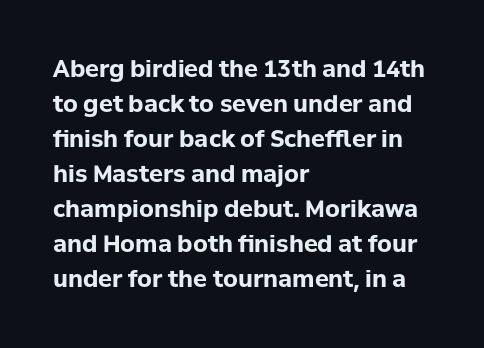
Q: Is the text bold? A: Yes.
Q: Is the text italic (slanted)? A: No, it is upright.
Q: Is the text underlined? A: No.
Q: How is the paragraph aligned? A: Left-aligned.
Q: Is the spacing between letters normal or unusually wide? A: Normal.
Q: Is the spacing between lines tight, normal or loose? A: Normal.
